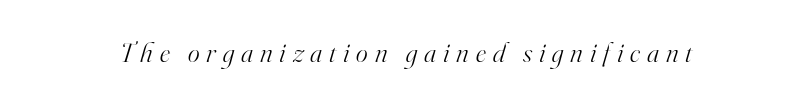
Observe the wide spacing: letters keep a clear distance from each other. The rendering applies a slant to the glyphs. Here the designer chose a conventional face with non-uniform glyph widths. These glyphs show unthickened strokes, regular width or finer.
